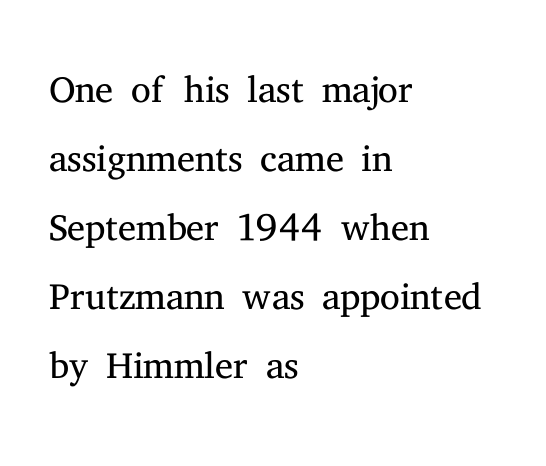
The image shows 56 px light serif type, upright; set left-aligned, line spacing 1.23x, normal letter spacing, not underlined; medium stroke contrast and a medium x-height.
